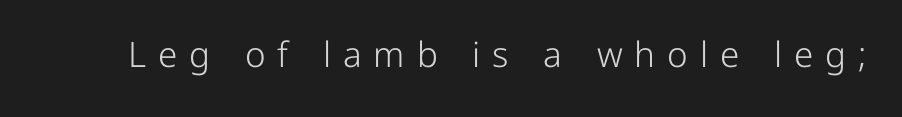
The image shows 35 px light sans-serif type, upright; set unusually wide letter spacing (+0.34 em), not underlined; low stroke contrast and a medium x-height.
